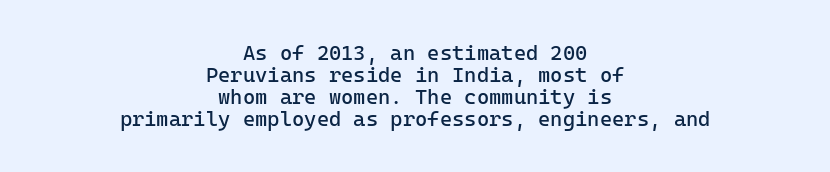
{"italic": "no", "bold": "no", "underline": "no", "align": "center", "line_spacing": "tight", "line_spacing_ratio": 1.05, "letter_spacing": "normal", "letter_spacing_em": 0.0, "glyph_px": 21}
